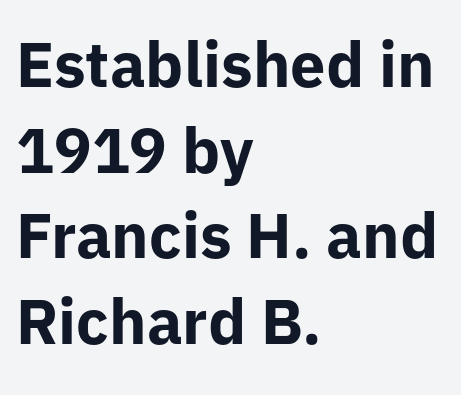
The letters advance in unequal steps, a hallmark of proportional type. The horizontal fit of the characters is conventional and even. Caption: multi-line text, flush left, ragged right. Ordinary non-slanted type is in use. In terms of leading, this rendering sits right in the middle. Nope, no serifs anywhere on these letters.
